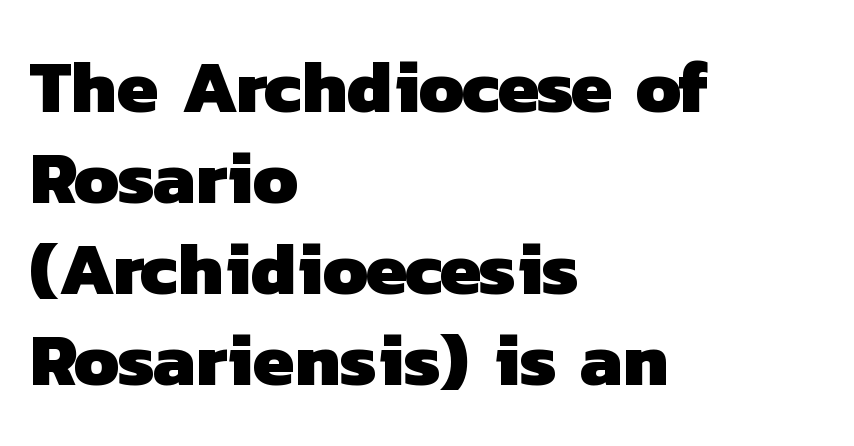
Letter spacing: default. Spacing verdict: proportional, widths tailored to each character. These lines are composed in type without serifs. This rendering uses left alignment, leaving the right contour irregular.
